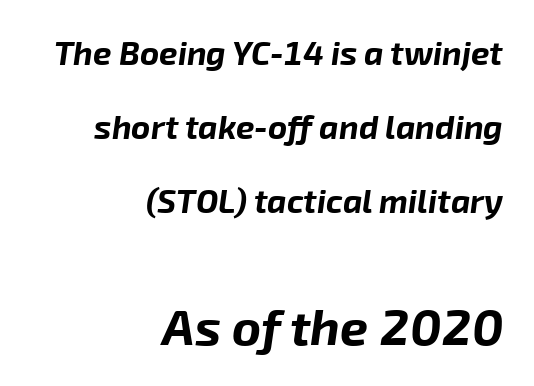
The letters in the lower block stand taller than those in the block above. The rendering uses natural spacing where letterforms have individual widths. Successive baselines arrive slowly, with a big drop between each. The specimen reads as italic at a glance. Which margin do the lines hug? The right one — the left edge is uneven. Words float on clear page, feet unadorned.
